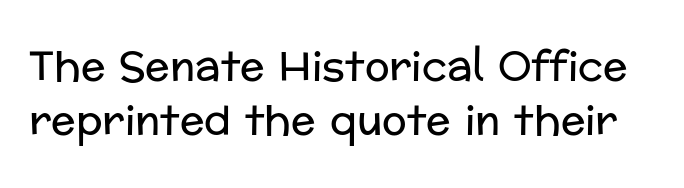
{"serif": "no", "italic": "no", "bold": "no", "weight": "regular", "width": "normal", "stroke_contrast": "low", "x_height": "medium", "monospaced": "no", "underline": "no", "line_spacing": "normal", "line_spacing_ratio": 1.31, "letter_spacing": "normal", "letter_spacing_em": 0.0, "glyph_px": 41}
